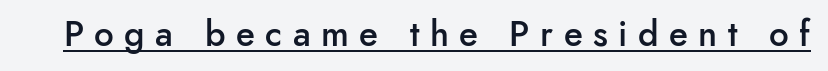
Q: Is the text bold? A: Semi-bold.
Q: Is the text italic (slanted)? A: No, it is upright.
Q: Is the typeface a serif or a sans-serif typeface? A: Sans-serif.
Q: Is the text underlined? A: Yes.
Q: Is the spacing between letters normal or unusually wide? A: Unusually wide.
Q: Width (condensed, normal, or wide)? A: Normal.
Q: Stroke contrast? A: Low.
Q: x-height? A: Small.
Q: Monospaced? A: No.
